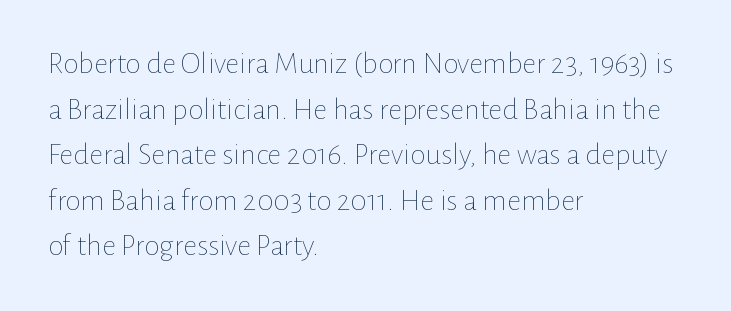
{"italic": "no", "bold": "no", "weight": "thin", "width": "normal", "stroke_contrast": "low", "x_height": "medium", "monospaced": "no", "underline": "no", "align": "left", "line_spacing": "normal", "line_spacing_ratio": 1.47, "letter_spacing": "normal", "letter_spacing_em": 0.0, "glyph_px": 31}
